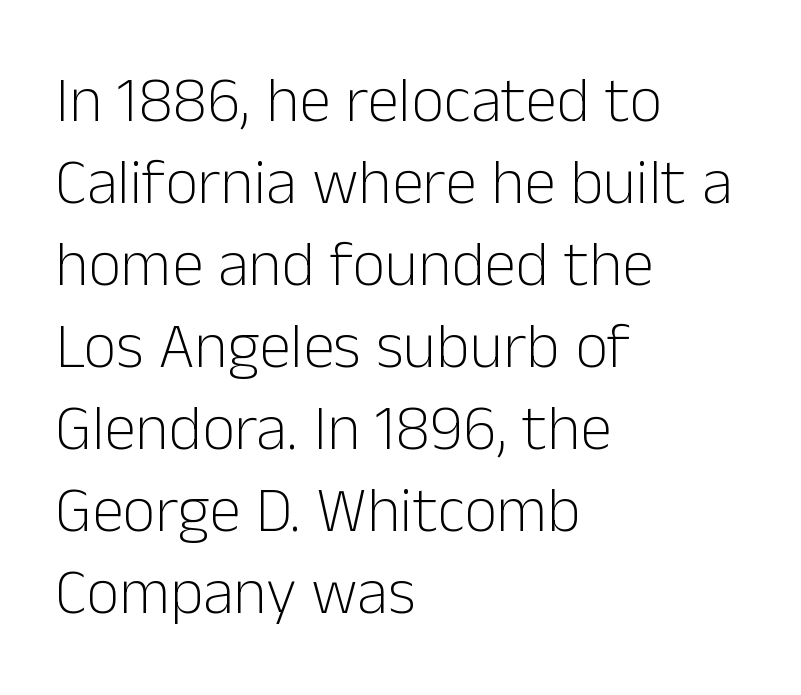
{"serif": "no", "italic": "no", "bold": "no", "weight": "light", "width": "normal", "stroke_contrast": "low", "x_height": "medium", "monospaced": "no", "underline": "no", "align": "left", "line_spacing": "normal", "line_spacing_ratio": 1.28, "letter_spacing": "normal", "letter_spacing_em": 0.0, "glyph_px": 64}
